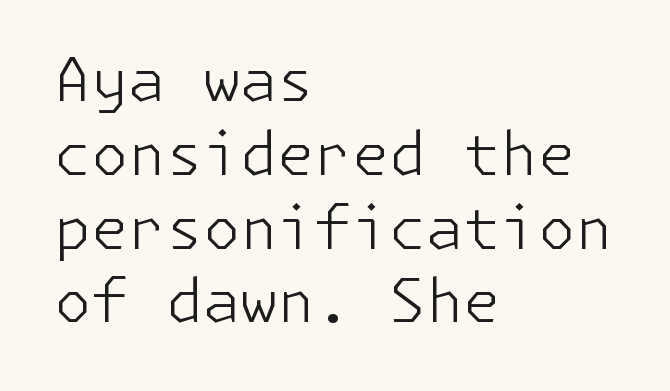
Q: Is the text bold? A: No.
Q: Is the text italic (slanted)? A: No, it is upright.
Q: Is the typeface a serif or a sans-serif typeface? A: Sans-serif.
Q: Is the text underlined? A: No.
Q: How is the paragraph aligned? A: Left-aligned.
Q: Is the spacing between letters normal or unusually wide? A: Normal.
Q: Width (condensed, normal, or wide)? A: Normal.
Q: Stroke contrast? A: Low.
Q: x-height? A: Medium.
